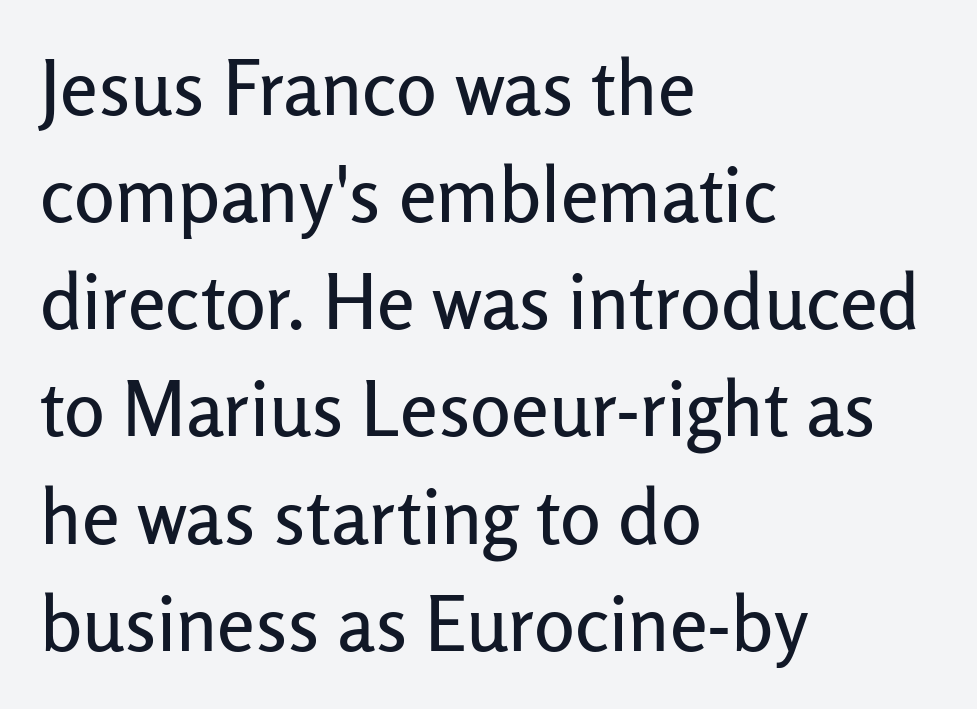
{"serif": "no", "italic": "no", "width": "normal", "stroke_contrast": "low", "x_height": "medium", "monospaced": "no", "underline": "no", "align": "left", "line_spacing": "normal", "line_spacing_ratio": 1.41, "letter_spacing": "normal", "letter_spacing_em": 0.0, "glyph_px": 76}
